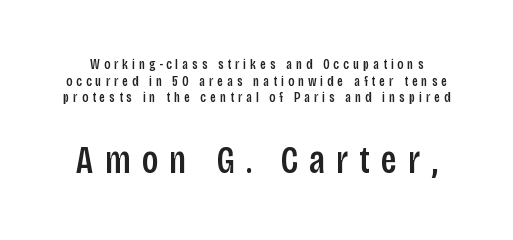
Q: Is the text italic (slanted)? A: No, it is upright.
Q: Is the typeface a serif or a sans-serif typeface? A: Sans-serif.
Q: Is the text underlined? A: No.
Q: Is the spacing between letters normal or unusually wide? A: Unusually wide.
Q: Which block of text is set in a larger size, the first (top) or the second (bottom)? A: The second (bottom) one.
Q: Width (condensed, normal, or wide)? A: Condensed.
Q: Stroke contrast? A: Low.
Q: x-height? A: Large.
Q: Monospaced? A: No.
